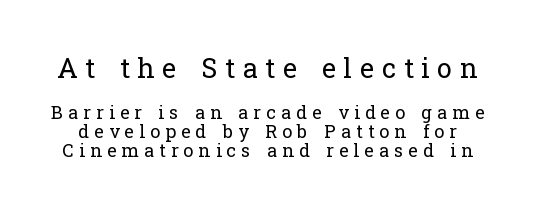
{"italic": "no", "bold": "no", "underline": "no", "line_spacing": "tight", "line_spacing_ratio": 1.06, "letter_spacing": "wide", "letter_spacing_em": 0.29, "larger_block": "first", "size_ratio": 1.5, "glyph_px": 27}
